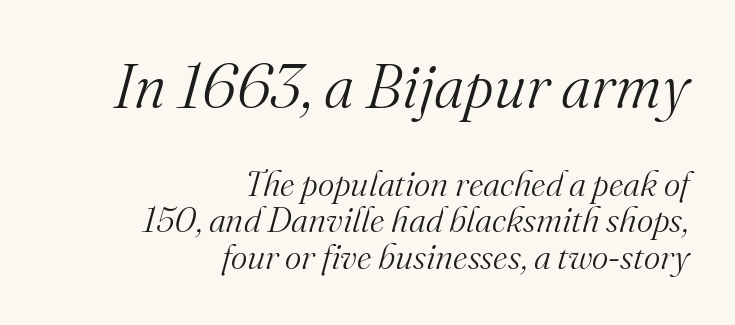
{"serif": "yes", "italic": "yes", "lean": "right", "slant_degrees": 16, "bold": "no", "weight": "light", "width": "normal", "stroke_contrast": "medium", "x_height": "small", "monospaced": "no", "underline": "no", "align": "right", "line_spacing": "tight", "line_spacing_ratio": 1.05, "letter_spacing": "normal", "letter_spacing_em": 0.0, "larger_block": "first", "size_ratio": 1.77, "glyph_px": 62}
